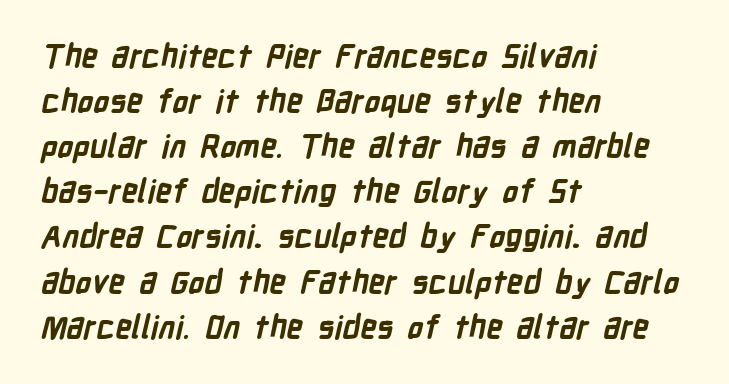
Q: Is the text bold? A: Yes.
Q: Is the typeface a serif or a sans-serif typeface? A: Sans-serif.
Q: Is the text underlined? A: No.
Q: How is the paragraph aligned? A: Left-aligned.
Q: Is the spacing between letters normal or unusually wide? A: Normal.
Q: Is the spacing between lines tight, normal or loose? A: Normal.
Q: Width (condensed, normal, or wide)? A: Condensed.
Q: Stroke contrast? A: Low.
Q: x-height? A: Medium.
Q: Monospaced? A: No.
